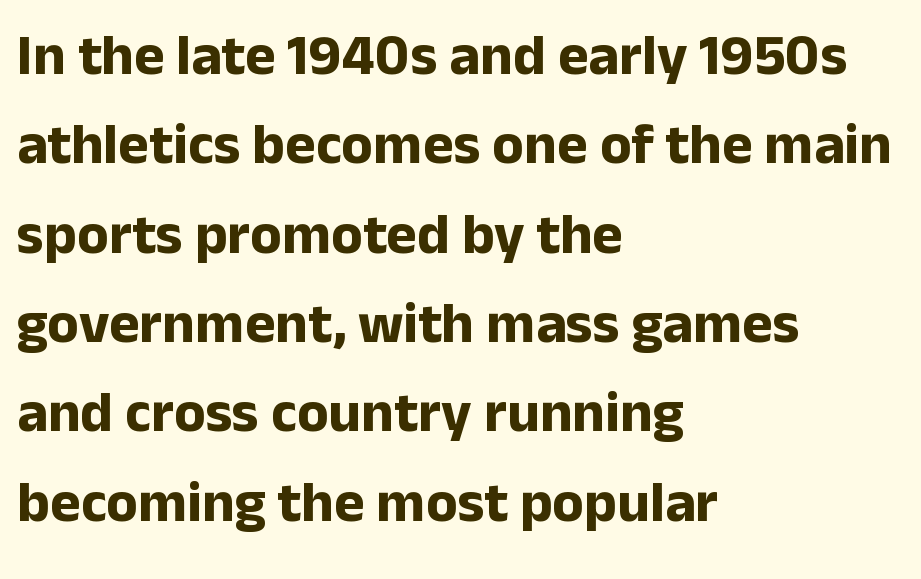
The image shows 58 px bold sans-serif type, upright; set left-aligned, normal line spacing (1.54x), normal letter spacing, not underlined; low stroke contrast and a medium x-height.
